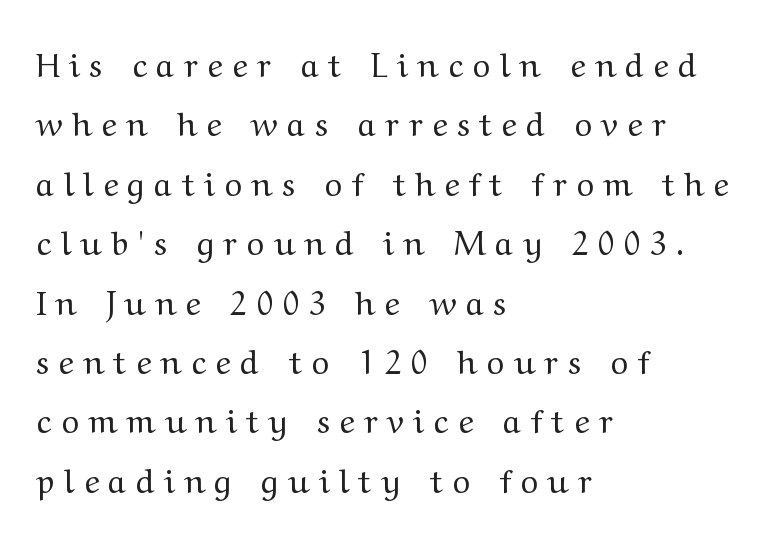
{"serif": "yes", "italic": "no", "bold": "no", "weight": "regular", "width": "wide", "stroke_contrast": "medium", "x_height": "medium", "monospaced": "no", "underline": "no", "align": "left", "line_spacing_ratio": 1.8, "letter_spacing": "wide", "letter_spacing_em": 0.29, "glyph_px": 33}
